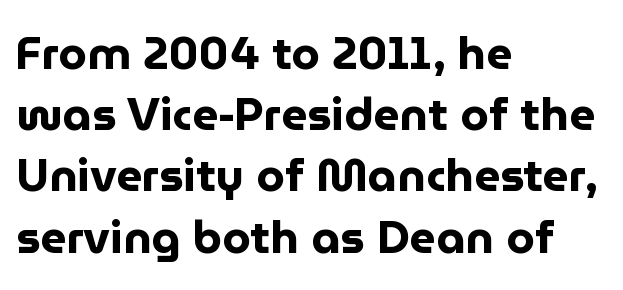
{"serif": "no", "italic": "no", "bold": "yes", "weight": "bold", "width": "normal", "stroke_contrast": "low", "x_height": "medium", "monospaced": "no", "underline": "no", "align": "left", "line_spacing": "normal", "line_spacing_ratio": 1.33, "letter_spacing": "normal", "letter_spacing_em": 0.0, "glyph_px": 46}
